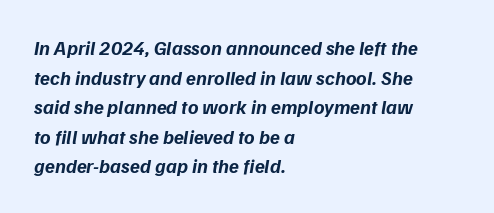
{"bold": "yes", "underline": "no", "align": "left", "line_spacing": "normal", "line_spacing_ratio": 1.48, "letter_spacing": "normal", "letter_spacing_em": 0.0, "glyph_px": 20}
